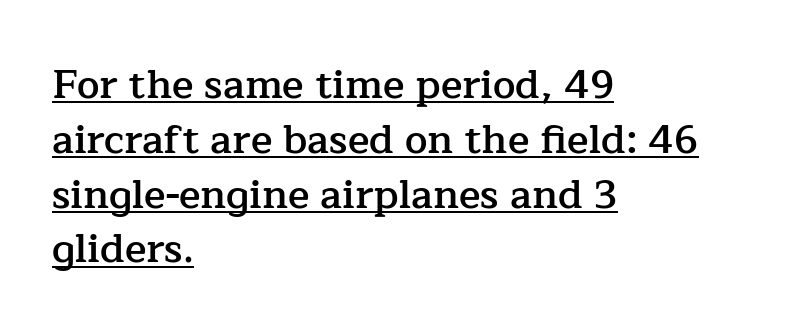
Q: Is the text bold? A: Semi-bold.
Q: Is the text italic (slanted)? A: No, it is upright.
Q: Is the typeface a serif or a sans-serif typeface? A: Serif.
Q: Is the text underlined? A: Yes.
Q: How is the paragraph aligned? A: Left-aligned.
Q: Is the spacing between letters normal or unusually wide? A: Normal.
Q: Is the spacing between lines tight, normal or loose? A: Normal.
Q: Width (condensed, normal, or wide)? A: Normal.
Q: Stroke contrast? A: Low.
Q: x-height? A: Medium.
Q: Monospaced? A: No.
